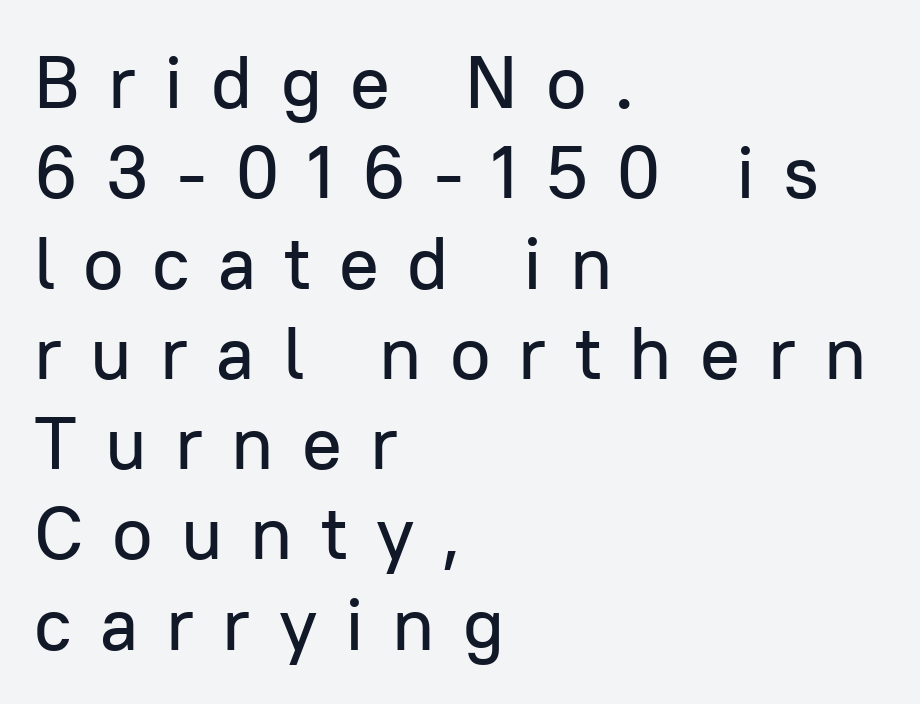
Which margin do the lines hug? The left one — the right edge is uneven. Observe the wide spacing: letters keep a clear distance from each other. Letterform terminals end flat and unadorned throughout the passage. The letters stand upright; this is a roman face.
